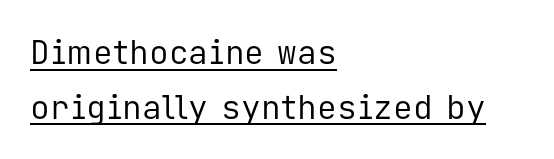
The image shows 33 px regular-weight sans-serif type, upright, monospaced; set left-aligned, normal line spacing (1.66x), normal letter spacing, underlined; low stroke contrast and a medium x-height.
